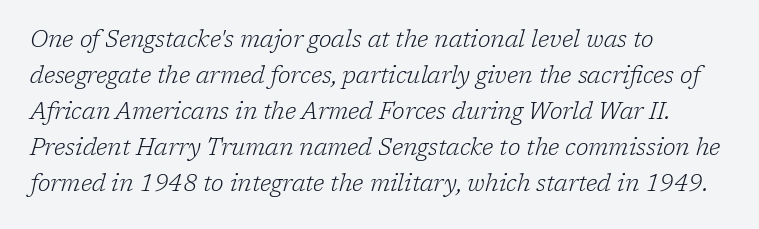
Q: Is the text bold? A: No.
Q: Is the text italic (slanted)? A: Yes, it leans right by about 17 degrees.
Q: Is the text underlined? A: No.
Q: How is the paragraph aligned? A: Left-aligned.
Q: Is the spacing between letters normal or unusually wide? A: Normal.
Q: Is the spacing between lines tight, normal or loose? A: Normal.
